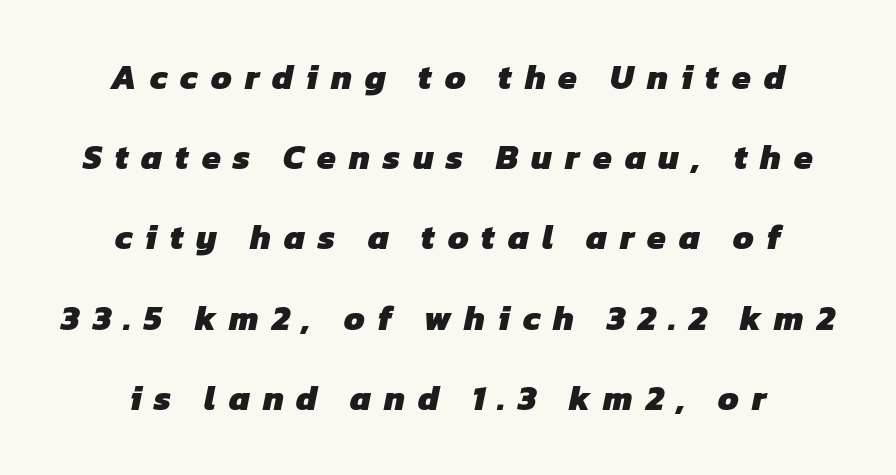
Q: Is the text bold? A: Yes.
Q: Is the typeface a serif or a sans-serif typeface? A: Sans-serif.
Q: Is the text underlined? A: No.
Q: How is the paragraph aligned? A: Centered.
Q: Is the spacing between letters normal or unusually wide? A: Unusually wide.
Q: Is the spacing between lines tight, normal or loose? A: Loose.
Q: Width (condensed, normal, or wide)? A: Normal.
Q: Stroke contrast? A: Low.
Q: x-height? A: Medium.
Q: Monospaced? A: No.
